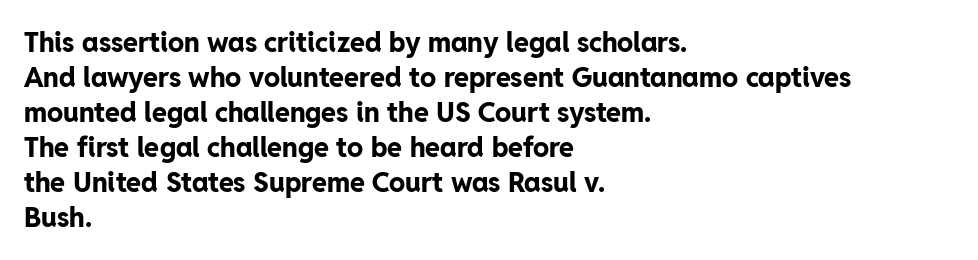
The image shows 27 px bold type, upright; set left-aligned, normal line spacing (1.3x), normal letter spacing, not underlined.
